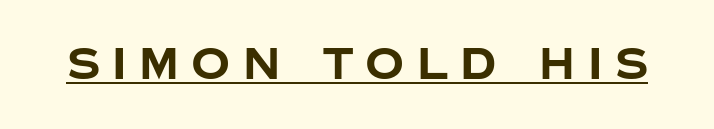
Q: Is the text bold? A: Yes.
Q: Is the text italic (slanted)? A: No, it is upright.
Q: Is the typeface a serif or a sans-serif typeface? A: Sans-serif.
Q: Is the text underlined? A: Yes.
Q: Is the spacing between letters normal or unusually wide? A: Unusually wide.
Q: Width (condensed, normal, or wide)? A: Normal.
Q: Stroke contrast? A: Low.
Q: x-height? A: Large.
Q: Monospaced? A: No.
